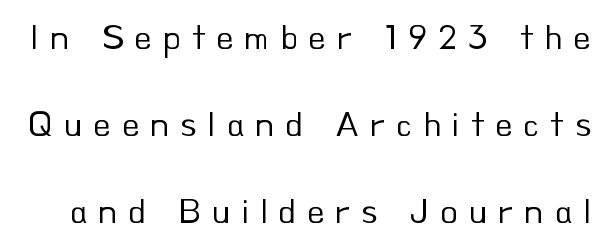
Q: Is the text bold? A: No.
Q: Is the text italic (slanted)? A: No, it is upright.
Q: Is the typeface a serif or a sans-serif typeface? A: Sans-serif.
Q: Is the text underlined? A: No.
Q: Is the spacing between letters normal or unusually wide? A: Unusually wide.
Q: Is the spacing between lines tight, normal or loose? A: Loose.
Q: Width (condensed, normal, or wide)? A: Normal.
Q: Stroke contrast? A: Low.
Q: x-height? A: Small.
Q: Monospaced? A: No.
